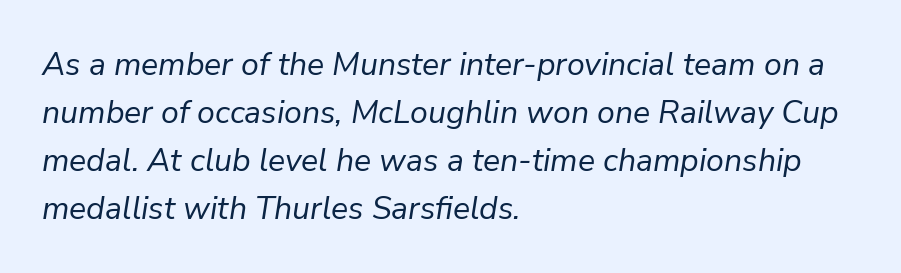
{"italic": "yes", "lean": "right", "slant_degrees": 9, "bold": "no", "weight": "regular", "width": "normal", "stroke_contrast": "low", "x_height": "medium", "monospaced": "no", "underline": "no", "align": "left", "line_spacing": "normal", "line_spacing_ratio": 1.5, "letter_spacing": "normal", "letter_spacing_em": 0.0, "glyph_px": 32}
